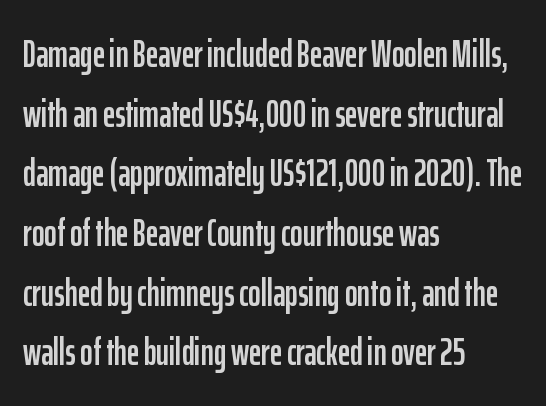
The image shows 38 px condensed sans-serif type, upright; set left-aligned, normal line spacing (1.57x), normal letter spacing, not underlined; low stroke contrast and a medium x-height.
